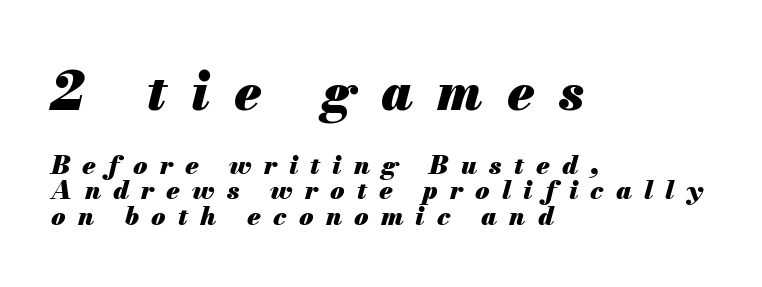
Q: Is the text bold? A: Yes.
Q: Is the text italic (slanted)? A: Yes, it leans right by about 13 degrees.
Q: Is the text underlined? A: No.
Q: How is the paragraph aligned? A: Left-aligned.
Q: Is the spacing between letters normal or unusually wide? A: Unusually wide.
Q: Is the spacing between lines tight, normal or loose? A: Tight.
Q: Which block of text is set in a larger size, the first (top) or the second (bottom)? A: The first (top) one.
Q: Width (condensed, normal, or wide)? A: Normal.
Q: Stroke contrast? A: Medium.
Q: x-height? A: Small.
Q: Monospaced? A: No.
